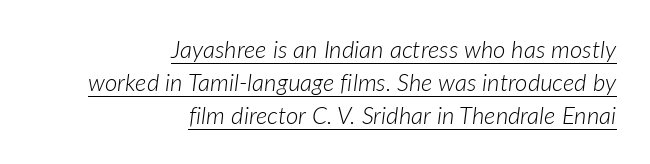
The horizontal fit of the characters is conventional and even. Glance below the letters and you will spot a drawn line. Stroke mass is kept to a normal reading level or below. The letters are slanted; this is an italic face. Honestly, the row spacing looks completely unremarkable.
